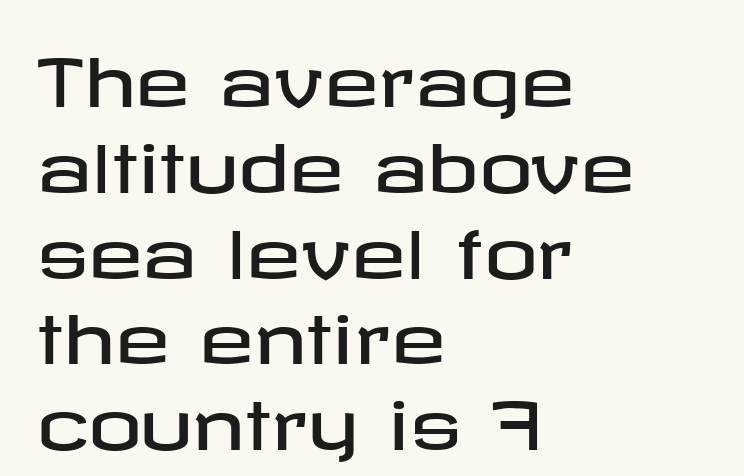
{"serif": "no", "italic": "no", "width": "wide", "stroke_contrast": "low", "x_height": "medium", "underline": "no", "align": "left", "line_spacing": "normal", "line_spacing_ratio": 1.3, "letter_spacing": "normal", "letter_spacing_em": 0.0, "glyph_px": 66}
